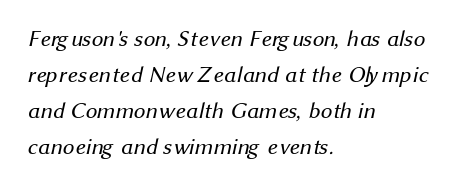
The image shows 23 px text type; set left-aligned, normal line spacing (1.56x), normal letter spacing, not underlined.
